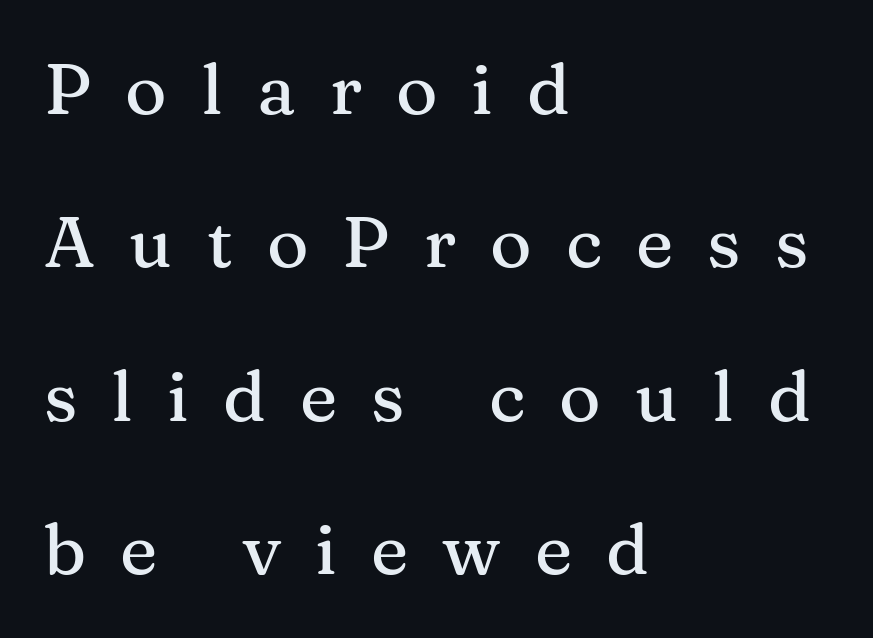
Leading is clearly above the norm, producing a sparse column. Plain, unruled lines of type. Each line starts at the same left margin while the right side varies. The line texture is sparse and dotted thanks to wide tracking. The passage shown is typeset with a serif family. These lines are rendered in a variable-pitch font.
